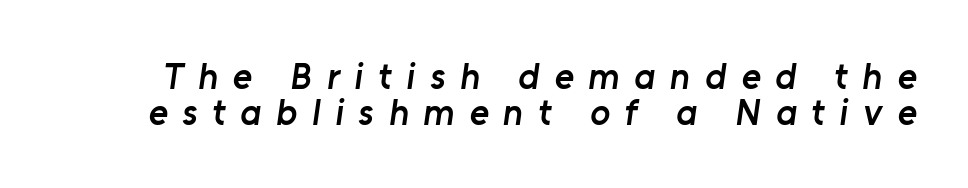
Q: Is the text bold? A: Semi-bold.
Q: Is the typeface a serif or a sans-serif typeface? A: Sans-serif.
Q: Is the text underlined? A: No.
Q: Is the spacing between letters normal or unusually wide? A: Unusually wide.
Q: Is the spacing between lines tight, normal or loose? A: Tight.
Q: Width (condensed, normal, or wide)? A: Normal.
Q: Stroke contrast? A: Low.
Q: x-height? A: Medium.
Q: Monospaced? A: No.
